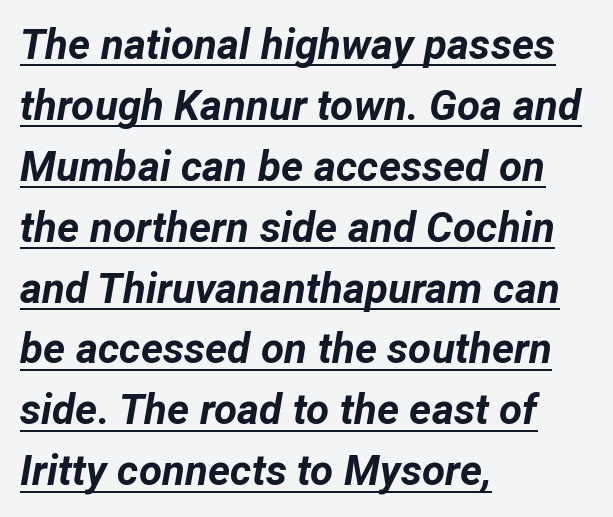
{"italic": "yes", "lean": "right", "slant_degrees": 12, "bold": "yes", "weight": "bold", "width": "normal", "stroke_contrast": "low", "x_height": "medium", "monospaced": "no", "underline": "yes", "align": "left", "line_spacing": "normal", "line_spacing_ratio": 1.45, "letter_spacing": "normal", "letter_spacing_em": 0.0, "glyph_px": 42}
